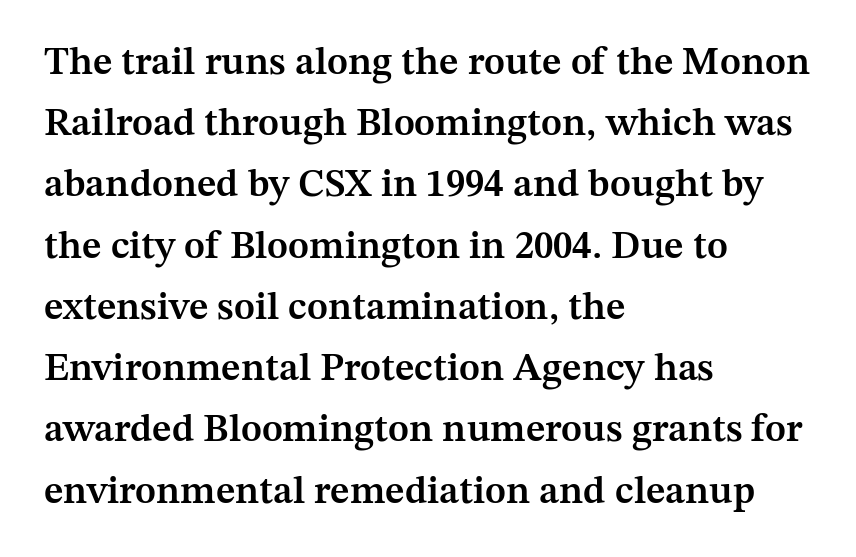
The image shows 39 px semibold serif type, upright; set left-aligned, normal line spacing (1.57x), normal letter spacing, not underlined; medium stroke contrast and a medium x-height.
